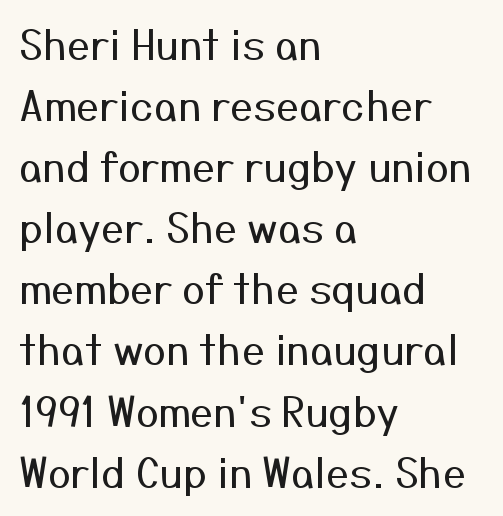
The leading is moderate, giving the passage an even texture. Unlike italic type, these characters show no tilt at all. Glance below the letters and you will spot only blank space. Spacing verdict: proportional, widths tailored to each character. Caption: multi-line text, flush left, ragged right. Students, note that the glyphs here touch the page at normal intervals.
